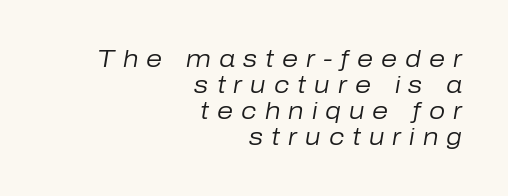
The image shows 23 px text type, italic (leaning right); set right-aligned, tight line spacing (1.13x), unusually wide letter spacing (+0.35 em), not underlined.
